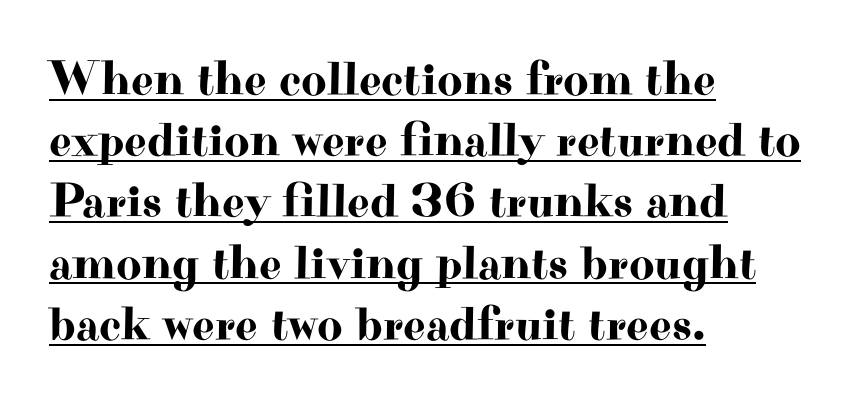
The image shows 49 px wide serif type, upright; set left-aligned, normal line spacing (1.25x), normal letter spacing, underlined; high stroke contrast and a small x-height.
